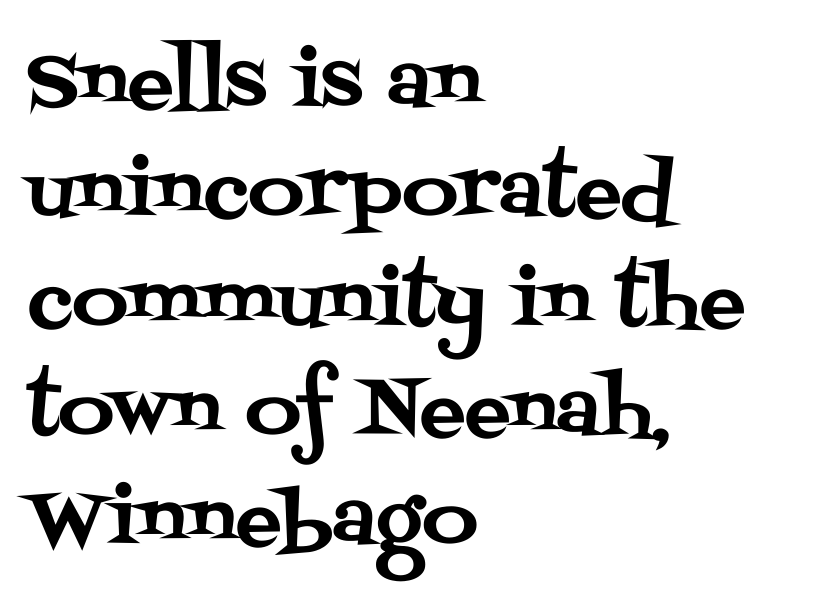
The image shows 77 px serif type, upright; set left-aligned, normal line spacing (1.42x), normal letter spacing, not underlined; medium stroke contrast and a large x-height.
